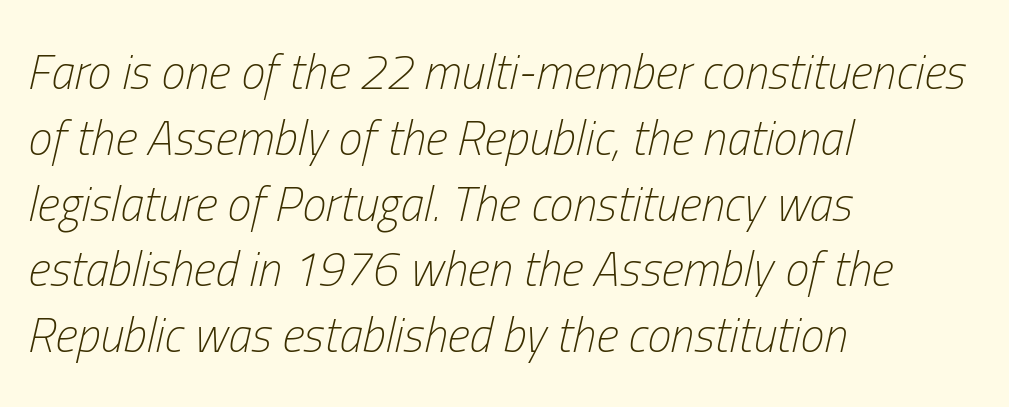
The image shows 48 px light, condensed type, italic (leaning right); set left-aligned, normal line spacing (1.37x), normal letter spacing, not underlined; low stroke contrast and a medium x-height.
